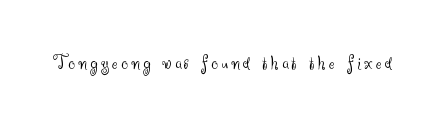
Q: Is the text bold? A: No.
Q: Is the text italic (slanted)? A: No, it is upright.
Q: Is the text underlined? A: No.
